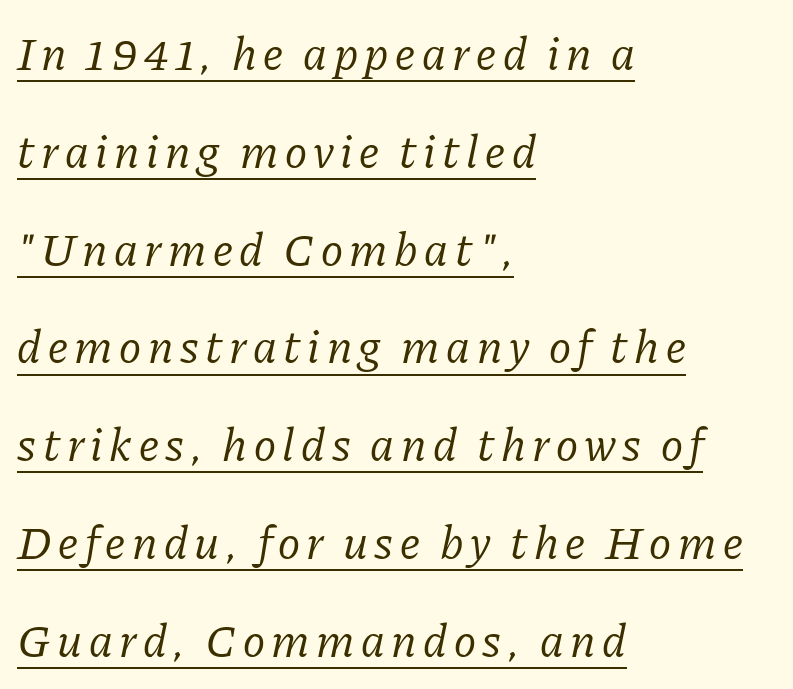
This is serif lettering, the kind often seen in printed books. Stems here are at most as thick as an everyday book face. What decoration does the sample have? An underline. Character widths vary here, with narrow letters taking less room than wide ones.
